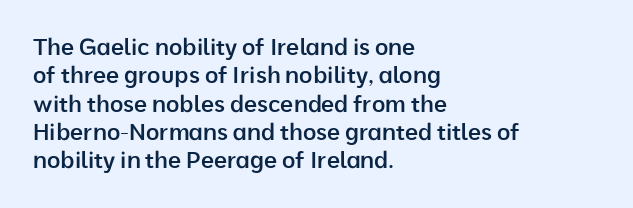
Is the letter spacing exaggerated? No — it looks like the ordinary default. Do the letters lean? They stand straight. Is the type bold? Partly — it's a semibold, heavier than regular but not fully bold. Lines of text with bare space underneath. The text block is weighted toward the left margin, trailing off unevenly rightward.
